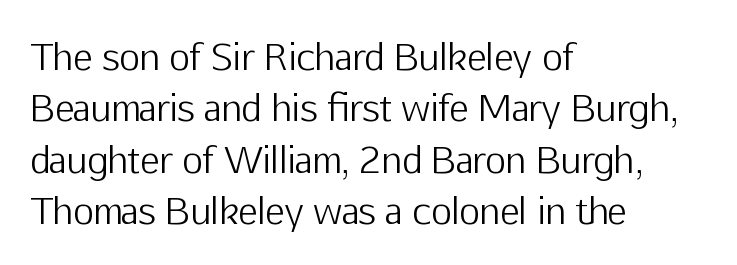
The image shows 36 px light sans-serif type, upright; set left-aligned, normal line spacing (1.43x), normal letter spacing, not underlined; low stroke contrast and a medium x-height.
